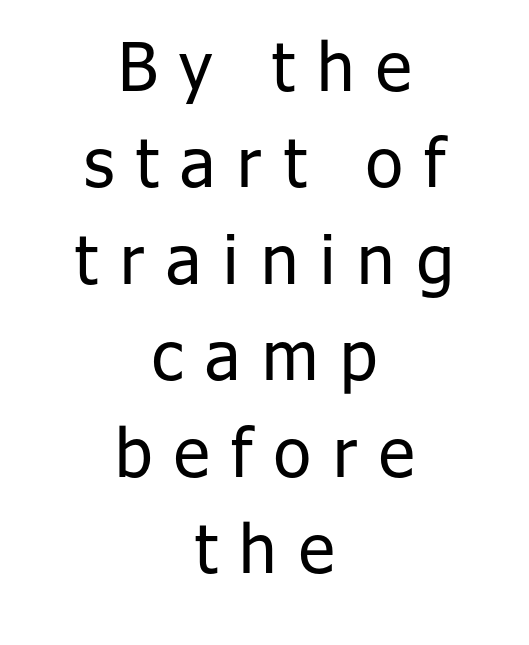
The image shows 67 px regular-weight sans-serif type, upright; set centered, normal line spacing (1.44x), unusually wide letter spacing (+0.33 em), not underlined; low stroke contrast and a medium x-height.
